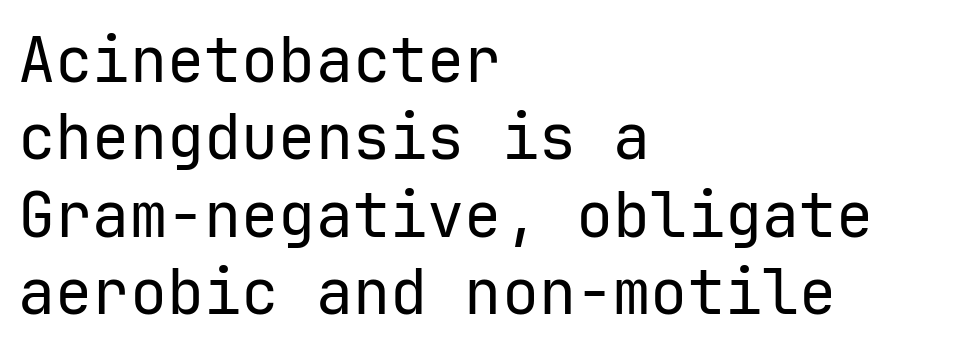
Beneath every word, the page is bare. The type is set solid horizontally, with unmodified tracking. The vertical gap from one line to the next is medium. When letters stand straight like this, we call the style roman or upright.
